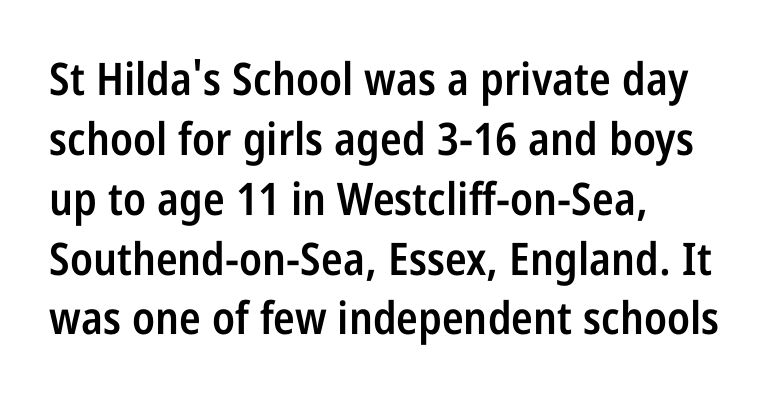
{"serif": "no", "italic": "no", "bold": "semi", "weight": "semibold", "width": "condensed", "stroke_contrast": "low", "x_height": "large", "monospaced": "no", "underline": "no", "align": "left", "line_spacing": "normal", "line_spacing_ratio": 1.33, "letter_spacing": "normal", "letter_spacing_em": 0.0, "glyph_px": 45}
